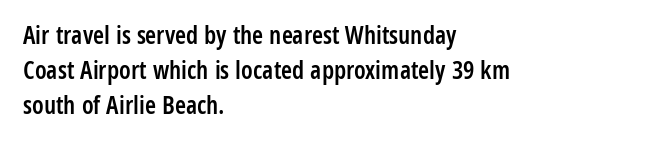
Notice how the passage keeps a crisp vertical edge on the left only. Ordinary non-slanted type is in use. Strokes here are thickened, but only to semibold level. Vertical spacing — default. The glyphs are unaccompanied by any horizontal stroke below them.
